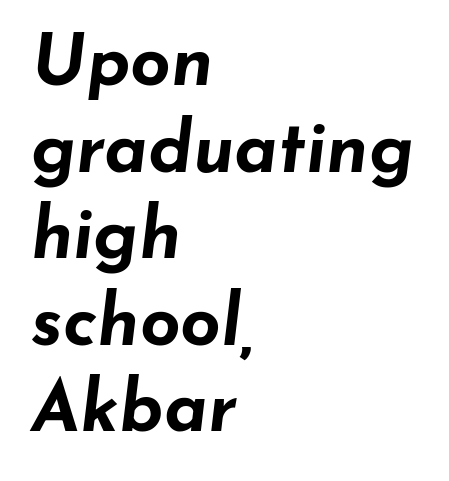
The face used here is proportionally spaced, like ordinary book or web type. Lines of text with bare space underneath. Does extra space separate the letters? No, they use regular spacing. Alignment: flush left. Chunky letters — that's bold for sure.
